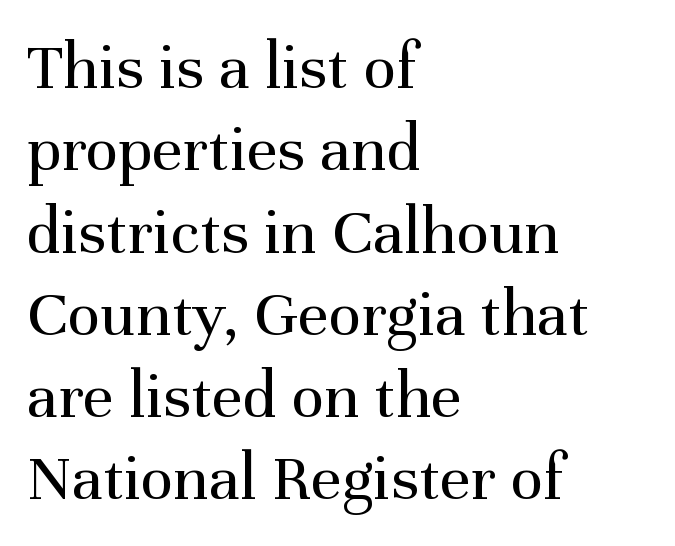
Rule under the text: the space is simply empty. The typeface has the unassuming heft of standard copy or less. Each letter keeps its own natural width here, so spacing adapts to shape. The font family rendered here belongs to the serif group.
